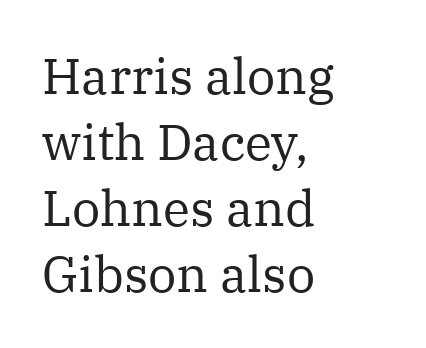
The image shows 50 px regular-weight serif type, upright; set left-aligned, normal line spacing (1.32x), normal letter spacing, not underlined; medium stroke contrast and a medium x-height.
